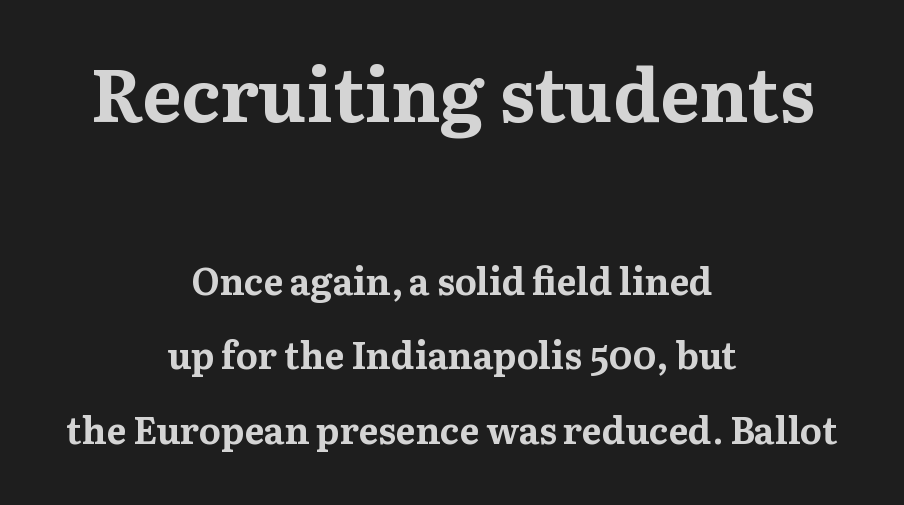
Q: Is the text bold? A: Yes.
Q: Is the text italic (slanted)? A: No, it is upright.
Q: Is the typeface a serif or a sans-serif typeface? A: Serif.
Q: Is the text underlined? A: No.
Q: How is the paragraph aligned? A: Centered.
Q: Is the spacing between letters normal or unusually wide? A: Normal.
Q: Is the spacing between lines tight, normal or loose? A: Loose.
Q: Which block of text is set in a larger size, the first (top) or the second (bottom)? A: The first (top) one.
Q: Width (condensed, normal, or wide)? A: Normal.
Q: Stroke contrast? A: Medium.
Q: x-height? A: Medium.
Q: Monospaced? A: No.
